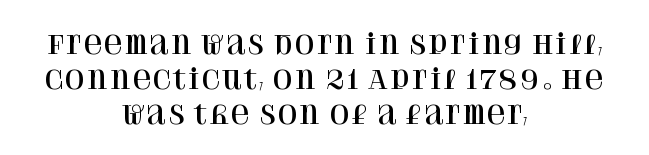
{"italic": "no", "underline": "no", "align": "center", "line_spacing": "normal", "line_spacing_ratio": 1.34, "letter_spacing": "normal", "letter_spacing_em": 0.0, "glyph_px": 26}
